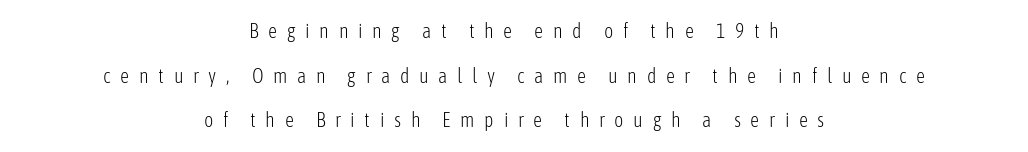
Q: Is the text bold? A: No.
Q: Is the text italic (slanted)? A: No, it is upright.
Q: Is the text underlined? A: No.
Q: How is the paragraph aligned? A: Centered.
Q: Is the spacing between letters normal or unusually wide? A: Unusually wide.
Q: Is the spacing between lines tight, normal or loose? A: Loose.
